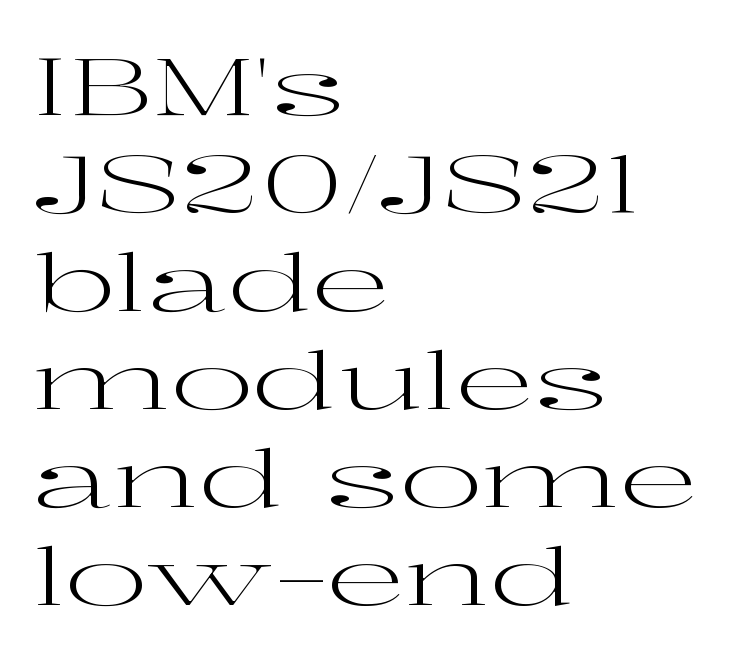
Q: Is the text bold? A: No.
Q: Is the text italic (slanted)? A: No, it is upright.
Q: Is the typeface a serif or a sans-serif typeface? A: Serif.
Q: Is the text underlined? A: No.
Q: How is the paragraph aligned? A: Left-aligned.
Q: Is the spacing between letters normal or unusually wide? A: Normal.
Q: Width (condensed, normal, or wide)? A: Wide.
Q: Stroke contrast? A: High.
Q: x-height? A: Medium.
Q: Monospaced? A: No.
